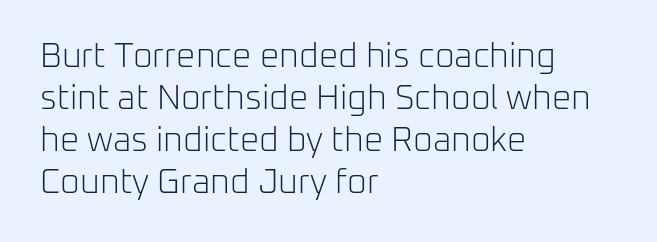
The setting favours the left margin, as ordinary paragraphs usually do. Glance below the letters and you will spot only blank space. A light-to-regular cut is what we see here. Default kerning and tracking; the words read as compact shapes. Spacing verdict: proportional, widths tailored to each character. The glyphs in this specimen are sans serif.
